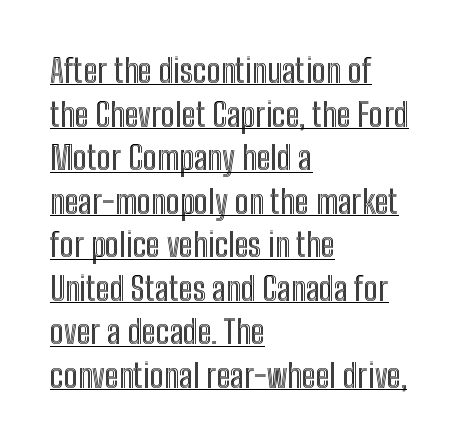
{"italic": "no", "width": "condensed", "x_height": "medium", "monospaced": "no", "underline": "yes", "align": "left", "line_spacing": "normal", "line_spacing_ratio": 1.32, "letter_spacing": "normal", "letter_spacing_em": 0.0, "glyph_px": 33}
